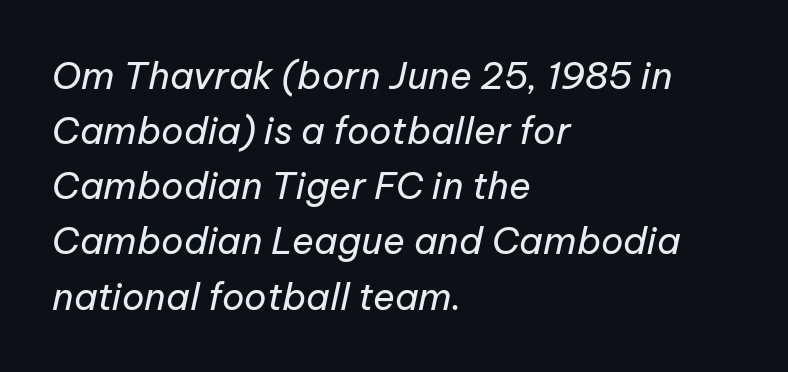
The image shows 37 px regular-weight type, italic (leaning right); set left-aligned, normal line spacing (1.49x), normal letter spacing, not underlined; low stroke contrast and a medium x-height.
